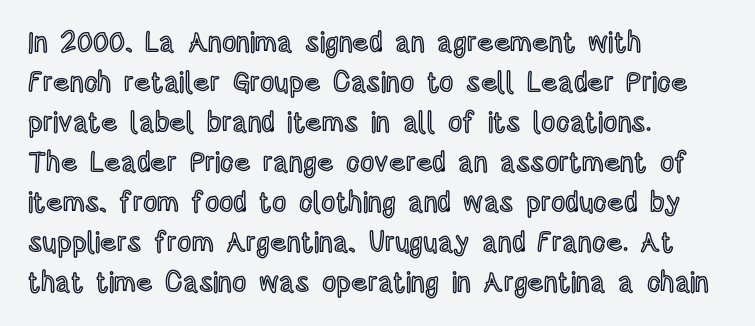
Posture: vertical. Each letter keeps its own natural width here, so spacing adapts to shape. Anything drawn beneath the words? Only blank space. Normally led — the rows are evenly, conventionally spaced.
